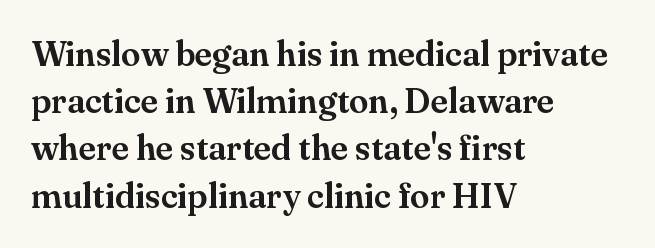
The image shows 35 px serif type, upright; set left-aligned, normal line spacing (1.35x), normal letter spacing, not underlined; medium stroke contrast and a small x-height.
